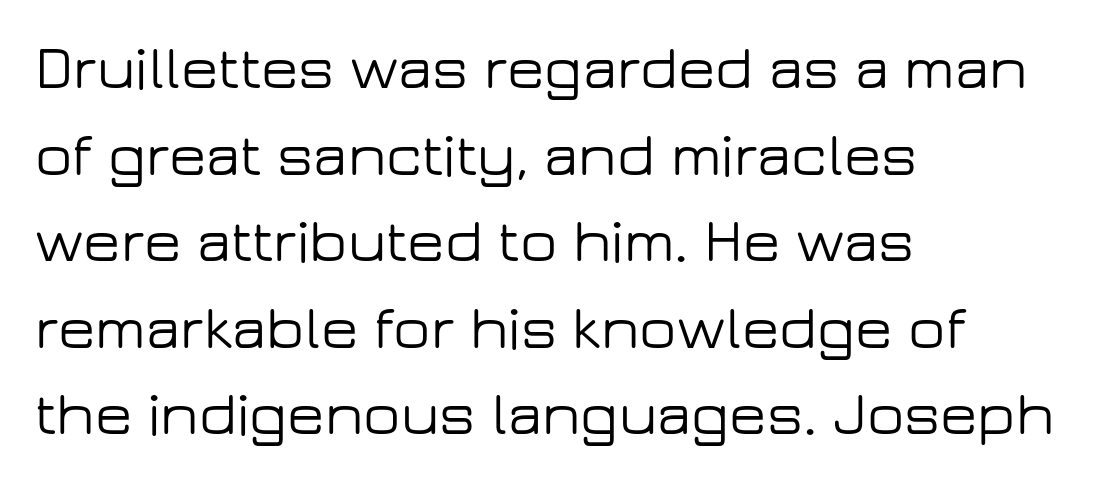
Q: Is the text italic (slanted)? A: No, it is upright.
Q: Is the typeface a serif or a sans-serif typeface? A: Sans-serif.
Q: Is the text underlined? A: No.
Q: How is the paragraph aligned? A: Left-aligned.
Q: Is the spacing between letters normal or unusually wide? A: Normal.
Q: Is the spacing between lines tight, normal or loose? A: Normal.
Q: Width (condensed, normal, or wide)? A: Wide.
Q: Stroke contrast? A: Low.
Q: x-height? A: Medium.
Q: Monospaced? A: No.
